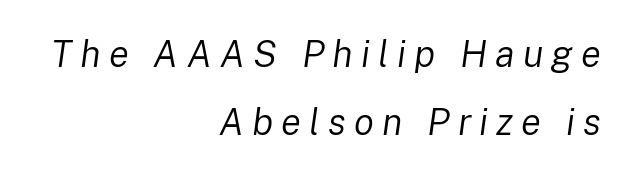
The image shows 37 px regular-weight type, italic (leaning right); set right-aligned, line spacing 1.84x, unusually wide letter spacing (+0.22 em), not underlined; low stroke contrast and a medium x-height.
